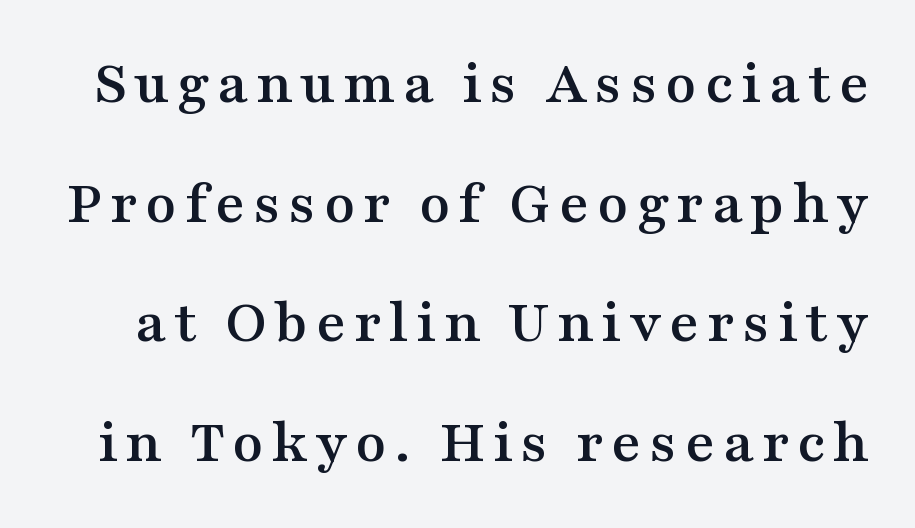
A typesetter would call this proportional, since set widths differ per character. Italic: no, the glyphs are upright roman. Does the leading feel generous? Absolutely, it's lavish. What kind of face is this? One with serifs.
